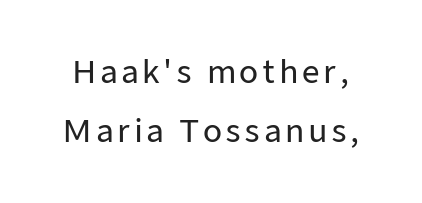
Q: Is the text italic (slanted)? A: No, it is upright.
Q: Is the typeface a serif or a sans-serif typeface? A: Sans-serif.
Q: Is the text underlined? A: No.
Q: Is the spacing between lines tight, normal or loose? A: Loose.
Q: Width (condensed, normal, or wide)? A: Normal.
Q: Stroke contrast? A: Low.
Q: x-height? A: Medium.
Q: Monospaced? A: No.
